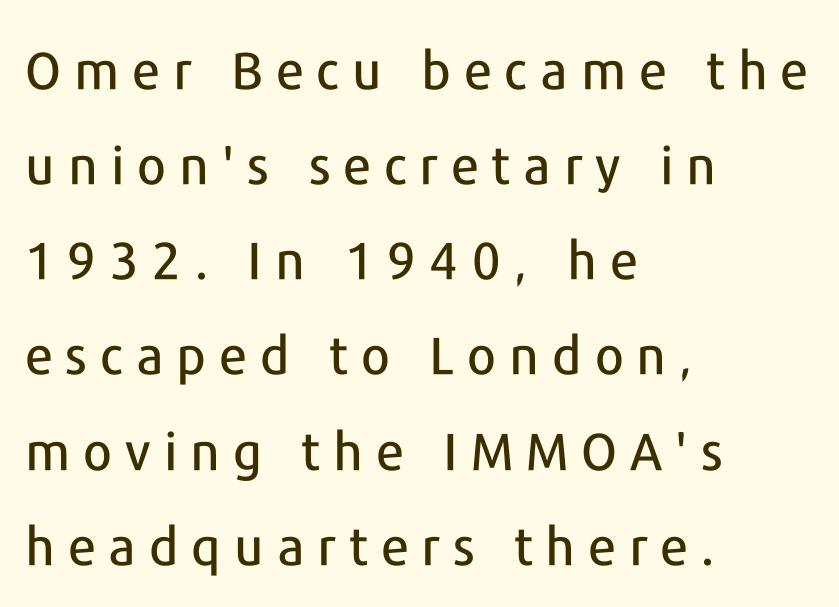
The image shows 52 px sans-serif type, upright; set left-aligned, line spacing 1.83x, unusually wide letter spacing (+0.25 em), not underlined; low stroke contrast and a medium x-height.
